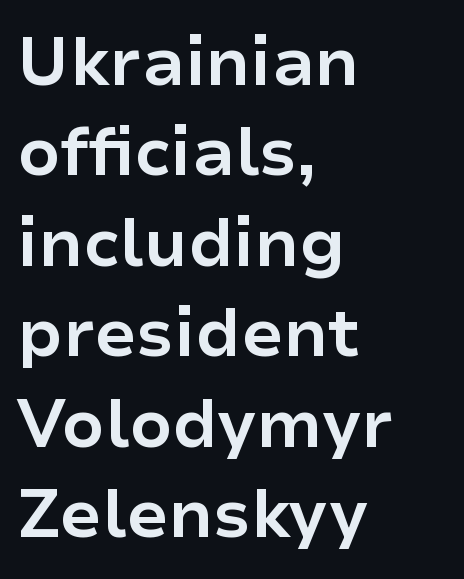
The passage shown is typed in a proportional face where columns would drift. The string is rendered with underlining switched off. Leftover space on each line is placed entirely after the last word. Nothing unusual about the tracking: characters are spaced as the font intends. On the weight axis this lands at bold, roughly 700.
